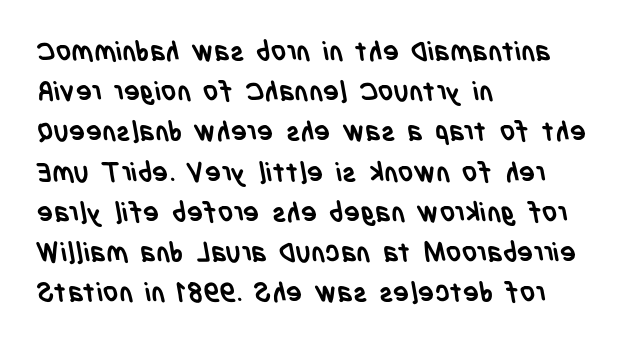
The image shows 27 px bold type; set left-aligned, normal line spacing (1.49x), normal letter spacing, not underlined.
